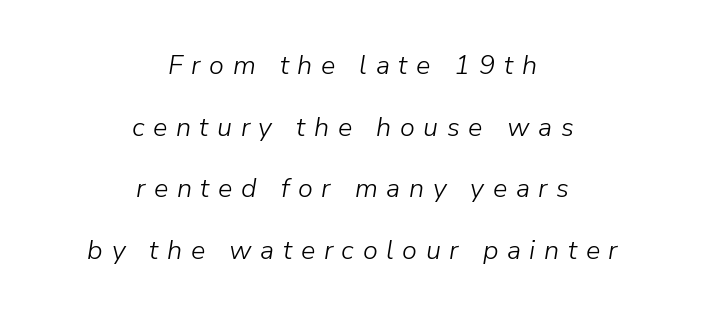
{"italic": "yes", "lean": "right", "slant_degrees": 9, "bold": "no", "underline": "no", "align": "center", "line_spacing": "loose", "line_spacing_ratio": 2.28, "letter_spacing": "wide", "letter_spacing_em": 0.32, "glyph_px": 27}
